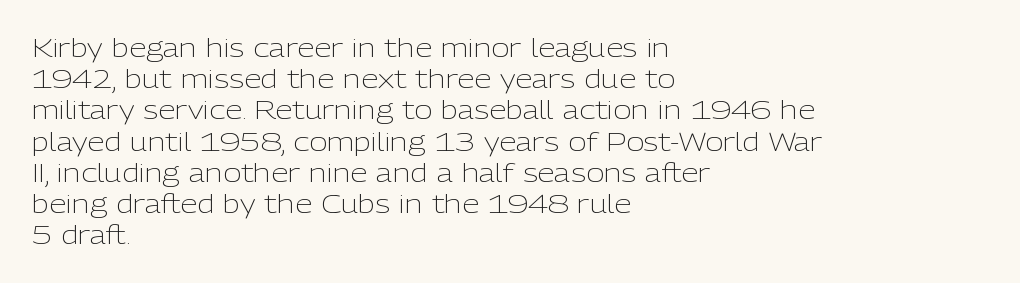
The image shows 25 px text type, upright; set left-aligned, normal line spacing (1.25x), normal letter spacing, not underlined.
